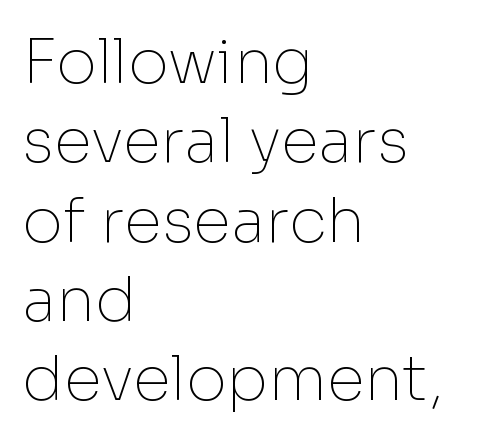
Caption: multi-line text, flush left, ragged right. Varying glyph widths throughout — classic text-font behaviour. Is this a heavy cut? Hardly; it is regular or lighter. In terms of letterform style, serifs are entirely absent. A roman cut, with each character standing at attention. Whoever set this chose a conventional vertical rhythm.
